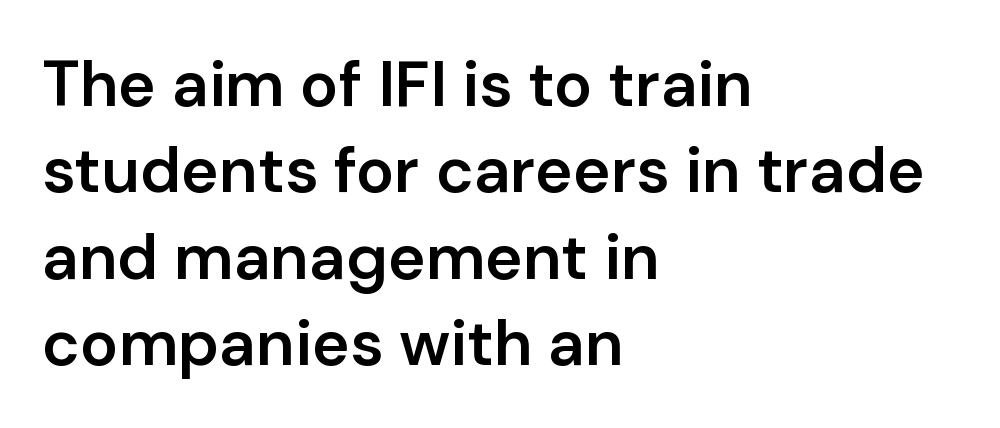
Q: Is the text bold? A: Semi-bold.
Q: Is the text italic (slanted)? A: No, it is upright.
Q: Is the typeface a serif or a sans-serif typeface? A: Sans-serif.
Q: Is the text underlined? A: No.
Q: How is the paragraph aligned? A: Left-aligned.
Q: Is the spacing between letters normal or unusually wide? A: Normal.
Q: Is the spacing between lines tight, normal or loose? A: Normal.
Q: Width (condensed, normal, or wide)? A: Normal.
Q: Stroke contrast? A: Low.
Q: x-height? A: Medium.
Q: Monospaced? A: No.
